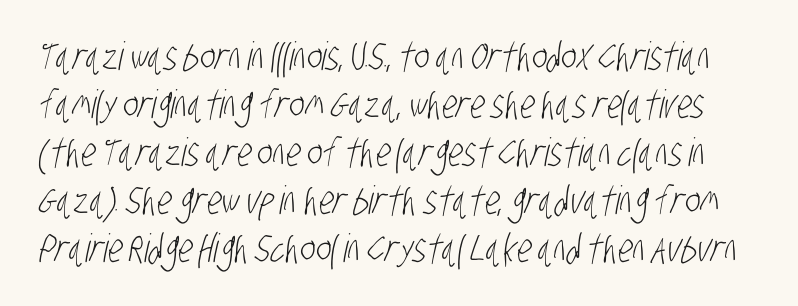
The image shows 39 px light, condensed sans-serif type; set line spacing 1.23x, normal letter spacing, not underlined; low stroke contrast and a large x-height.
